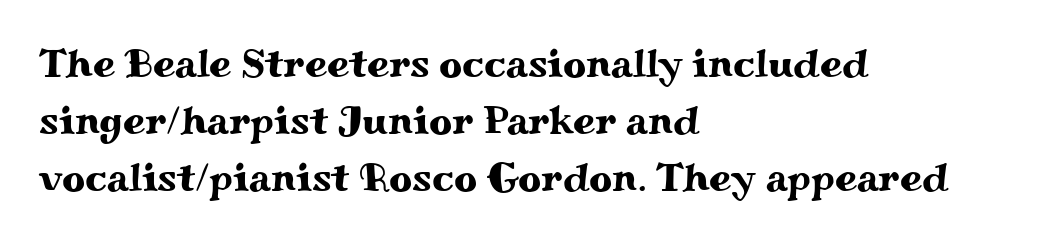
The specimen reads as upright at a glance. Is this a fixed-width face? No — the glyphs have proportional, varying widths. Nobody touched the tracking dial on this one. The text was rendered using a seriffed face with decorative stroke endings.
